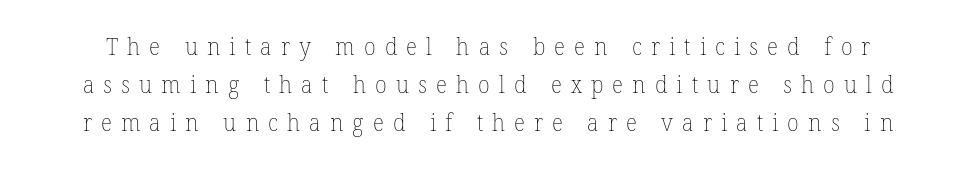
Q: Is the text bold? A: No.
Q: Is the text underlined? A: No.
Q: Is the spacing between letters normal or unusually wide? A: Unusually wide.
Q: Is the spacing between lines tight, normal or loose? A: Normal.
